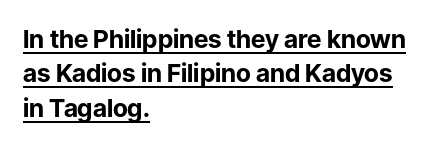
The face used here is rendered with its standard letterfit. Teacher's note: observe the even left margin — that is flush-left alignment. The passage shown is underscored from start to finish. This is heavy type, rendered in bold.
